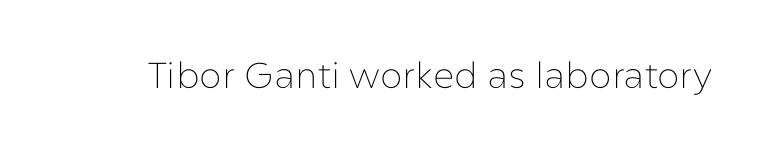
The image shows 36 px thin sans-serif type, upright; set normal letter spacing, not underlined; low stroke contrast and a medium x-height.
